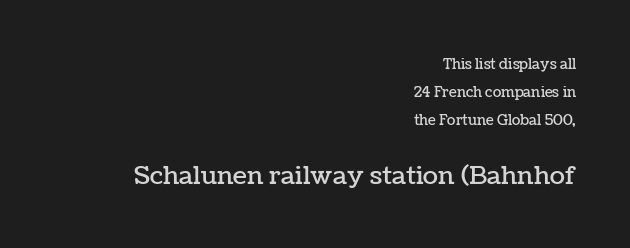
{"italic": "no", "underline": "no", "align": "right", "line_spacing": "loose", "line_spacing_ratio": 1.99, "letter_spacing": "normal", "letter_spacing_em": 0.0, "larger_block": "second", "size_ratio": 1.79, "glyph_px": 25}
